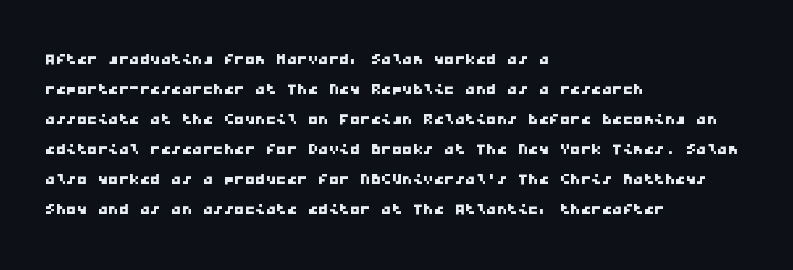
{"underline": "no", "align": "left", "line_spacing": "normal", "line_spacing_ratio": 1.43, "letter_spacing": "normal", "letter_spacing_em": 0.0, "glyph_px": 21}
